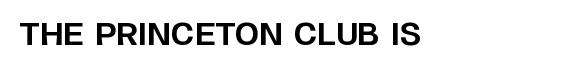
Characters remain perfectly vertical along every line. The face used here is proportionally spaced, like ordinary book or web type. The passage shown has conventional tracking throughout. The gap between lines stays unmarked. Unlike a traditional serif, this face leaves its strokes unadorned.
